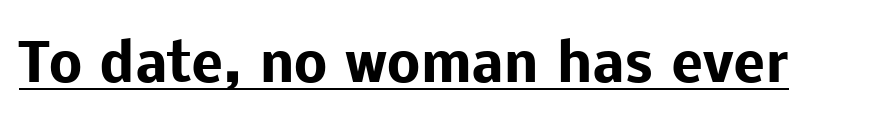
{"serif": "no", "italic": "no", "bold": "yes", "weight": "heavy", "width": "normal", "stroke_contrast": "low", "x_height": "medium", "monospaced": "no", "underline": "yes", "letter_spacing": "normal", "letter_spacing_em": 0.0, "glyph_px": 53}
